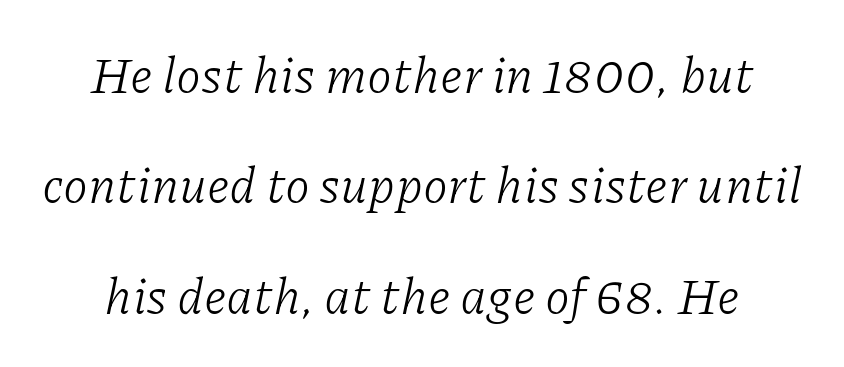
The characters are drawn with everyday or finer stroke widths. Has an underline been added? It has not. The rendering uses natural spacing where letterforms have individual widths. The letters are slanted; this is an italic face.
